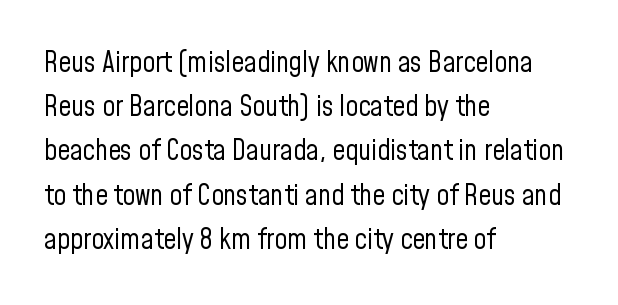
The image shows 28 px regular-weight, condensed sans-serif type, upright; set left-aligned, normal line spacing (1.58x), normal letter spacing, not underlined; low stroke contrast and a medium x-height.
